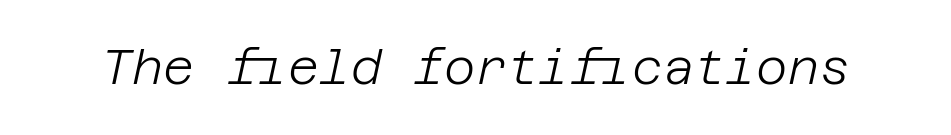
The image shows 48 px light type, italic (leaning right); set normal letter spacing, not underlined; low stroke contrast and a large x-height.
